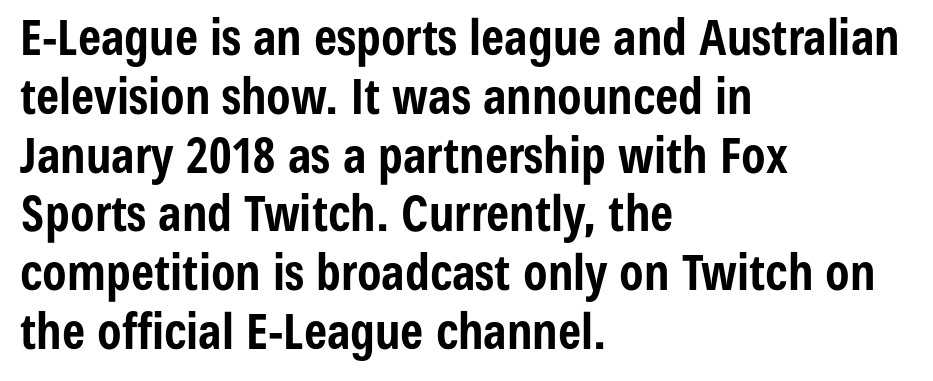
{"serif": "no", "italic": "no", "bold": "yes", "weight": "bold", "width": "condensed", "stroke_contrast": "low", "x_height": "medium", "monospaced": "no", "underline": "no", "align": "left", "line_spacing_ratio": 1.2, "letter_spacing": "normal", "letter_spacing_em": 0.0, "glyph_px": 49}
